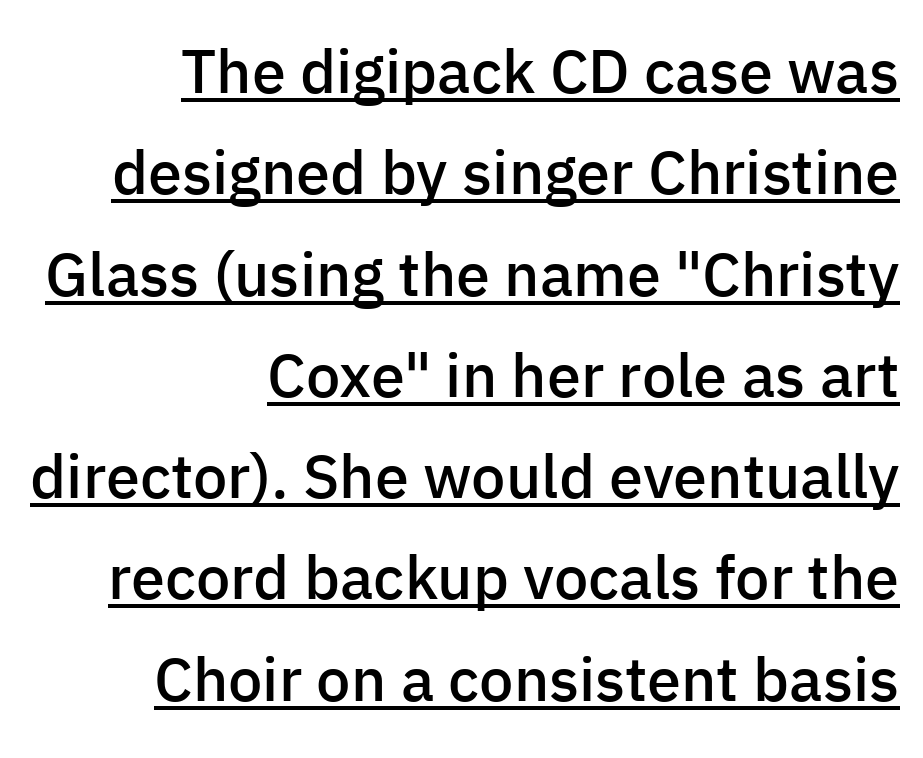
{"serif": "no", "italic": "no", "bold": "semi", "weight": "semibold", "width": "normal", "stroke_contrast": "low", "x_height": "medium", "monospaced": "no", "underline": "yes", "align": "right", "line_spacing": "normal", "line_spacing_ratio": 1.66, "letter_spacing": "normal", "letter_spacing_em": 0.0, "glyph_px": 61}
